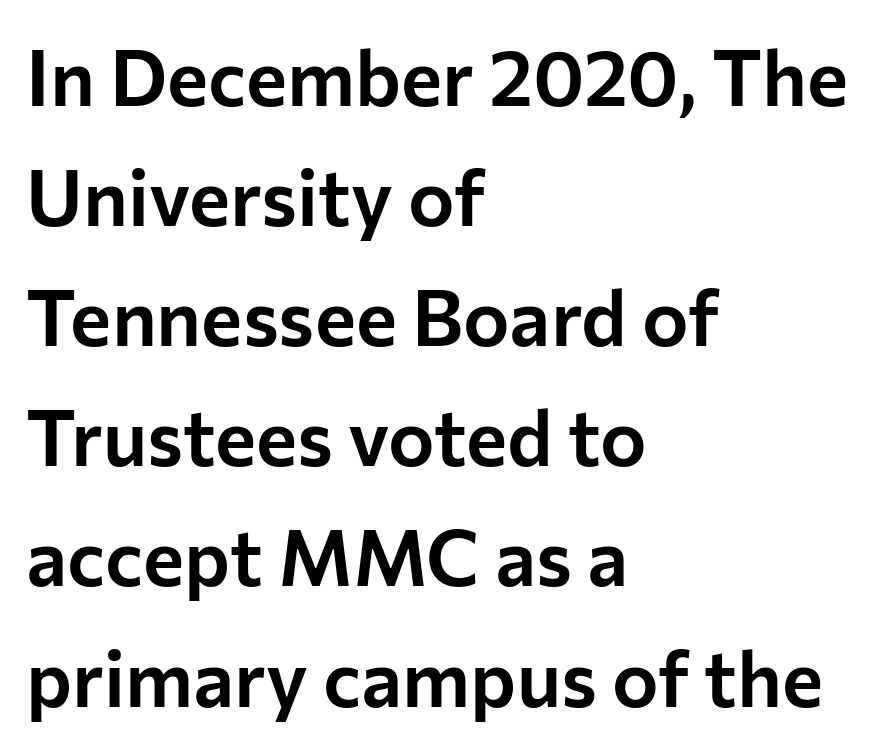
The lines are quadded left. Look at the bottom of the vertical strokes: they stop flat, with no serifs. Type without underlining. Unlike italic type, these characters show no tilt at all.
